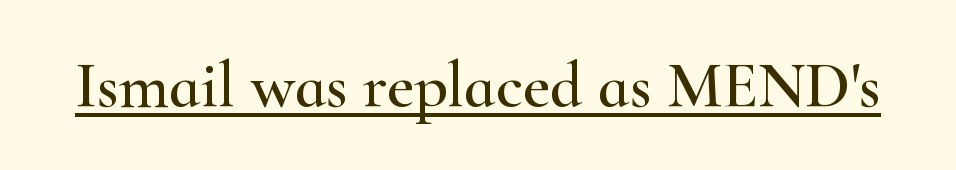
You could call the tracking neutral — neither tight nor loose. This is the regular roman posture of the typeface. Each letter's strokes conclude with small projecting serifs. The rendering uses natural spacing where letterforms have individual widths. The words here are underlined.
